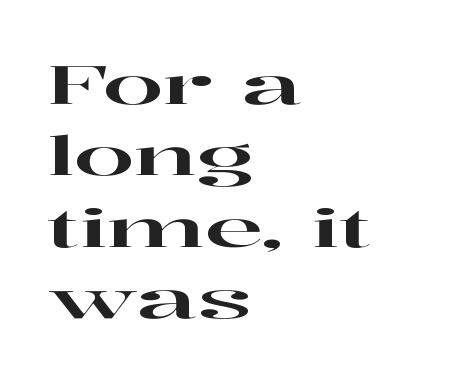
{"serif": "yes", "italic": "no", "width": "wide", "stroke_contrast": "high", "x_height": "medium", "monospaced": "no", "underline": "no", "align": "left", "line_spacing": "normal", "line_spacing_ratio": 1.32, "letter_spacing": "normal", "letter_spacing_em": 0.0, "glyph_px": 54}
